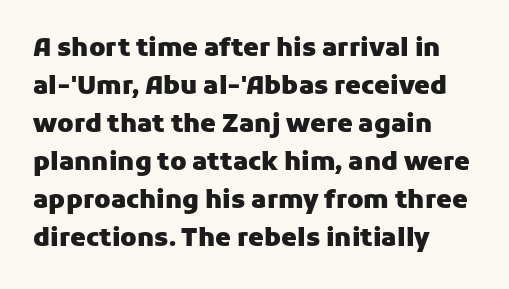
Q: Is the text bold? A: Yes.
Q: Is the text italic (slanted)? A: No, it is upright.
Q: Is the text underlined? A: No.
Q: How is the paragraph aligned? A: Left-aligned.
Q: Is the spacing between letters normal or unusually wide? A: Normal.
Q: Is the spacing between lines tight, normal or loose? A: Normal.
